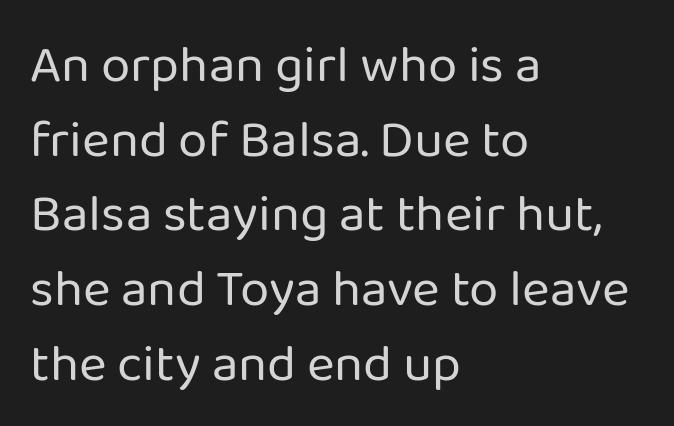
Unlike a traditional serif, this face leaves its strokes unadorned. Does the leading feel generous? No, just average. The characters are drawn with everyday or finer stroke widths. This sample uses plain, unmodified letter spacing.
